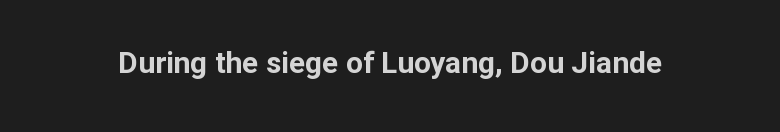
The image shows 30 px bold sans-serif type, upright; set normal letter spacing, not underlined; low stroke contrast and a medium x-height.
